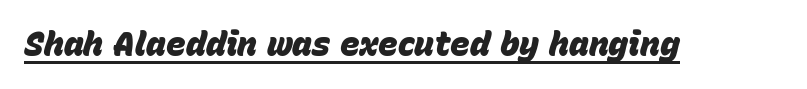
Q: Is the text bold? A: Yes.
Q: Is the text italic (slanted)? A: Yes, it leans right by about 15 degrees.
Q: Is the text underlined? A: Yes.
Q: Is the spacing between letters normal or unusually wide? A: Normal.
Q: Width (condensed, normal, or wide)? A: Normal.
Q: Stroke contrast? A: Low.
Q: x-height? A: Large.
Q: Monospaced? A: No.
